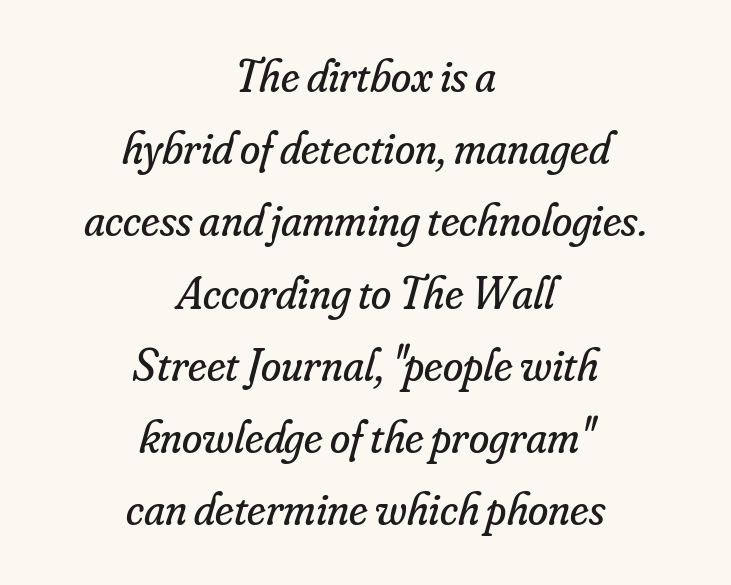
Q: Is the text bold? A: No.
Q: Is the text italic (slanted)? A: Yes, it leans right by about 16 degrees.
Q: Is the typeface a serif or a sans-serif typeface? A: Serif.
Q: Is the text underlined? A: No.
Q: How is the paragraph aligned? A: Centered.
Q: Is the spacing between letters normal or unusually wide? A: Normal.
Q: Is the spacing between lines tight, normal or loose? A: Normal.
Q: Width (condensed, normal, or wide)? A: Normal.
Q: Stroke contrast? A: Low.
Q: x-height? A: Small.
Q: Monospaced? A: No.
